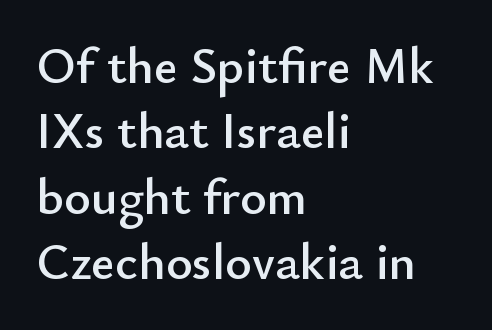
Q: Is the text italic (slanted)? A: No, it is upright.
Q: Is the typeface a serif or a sans-serif typeface? A: Sans-serif.
Q: Is the text underlined? A: No.
Q: How is the paragraph aligned? A: Left-aligned.
Q: Is the spacing between letters normal or unusually wide? A: Normal.
Q: Is the spacing between lines tight, normal or loose? A: Normal.
Q: Width (condensed, normal, or wide)? A: Normal.
Q: Stroke contrast? A: Low.
Q: x-height? A: Small.
Q: Monospaced? A: No.
